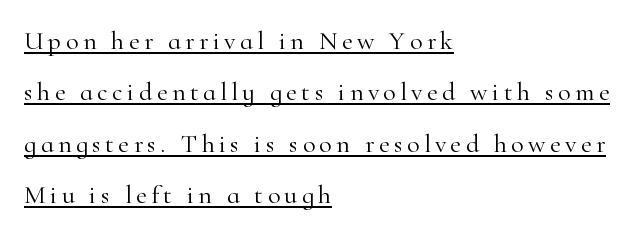
The image shows 26 px text type, upright; set left-aligned, loose line spacing (1.98x), underlined.
